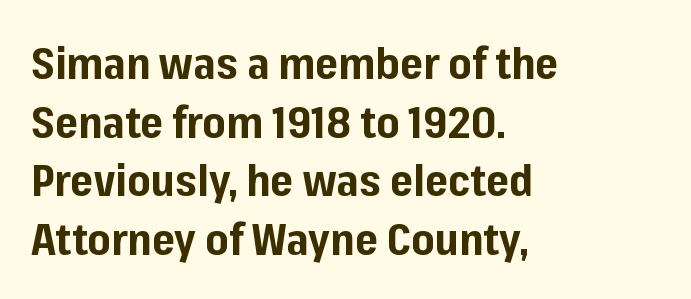
{"serif": "no", "italic": "no", "bold": "yes", "weight": "bold", "width": "normal", "stroke_contrast": "low", "x_height": "medium", "monospaced": "no", "underline": "no", "align": "left", "line_spacing": "normal", "line_spacing_ratio": 1.33, "letter_spacing": "normal", "letter_spacing_em": 0.0, "glyph_px": 44}
